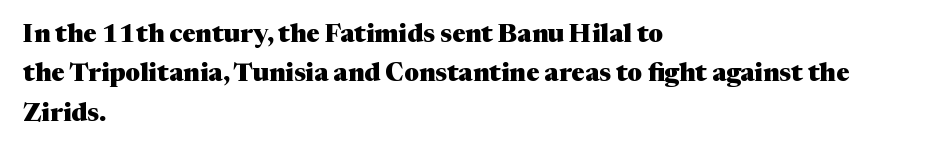
{"italic": "no", "bold": "yes", "underline": "no", "align": "left", "line_spacing": "normal", "line_spacing_ratio": 1.58, "letter_spacing": "normal", "letter_spacing_em": 0.0, "glyph_px": 25}
